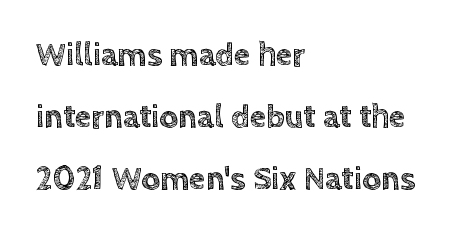
Horizontal alignment here is leftward, the default for most running prose. The type sits square on the baseline with zero lean. The passage shown is typed in a proportional face where columns would drift. A typesetter would call this zero additional tracking.
